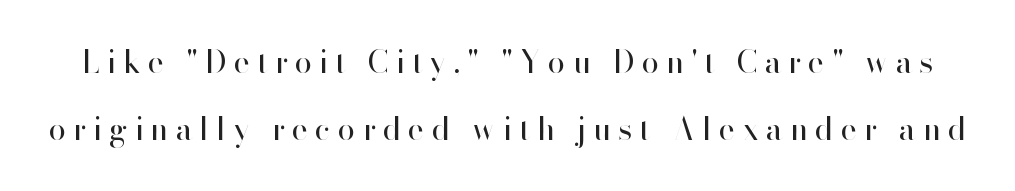
The image shows 31 px regular-weight sans-serif type, upright; set loose line spacing (2.16x), unusually wide letter spacing (+0.23 em), not underlined; high stroke contrast and a small x-height.
